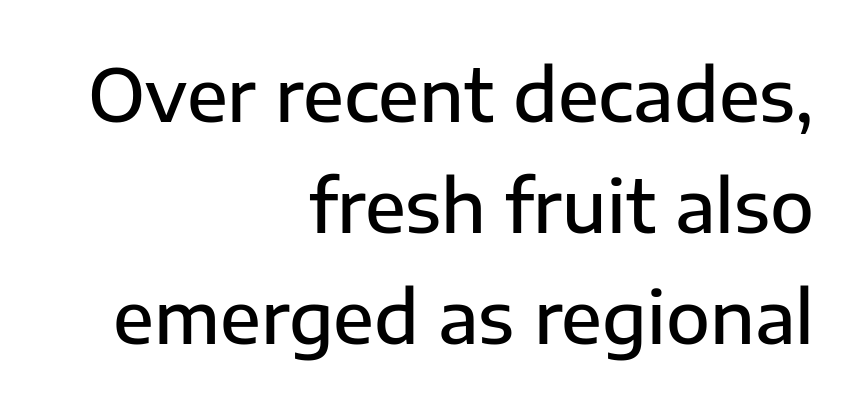
The image shows 72 px semibold sans-serif type, upright; set right-aligned, normal line spacing (1.54x), normal letter spacing, not underlined; low stroke contrast and a medium x-height.
